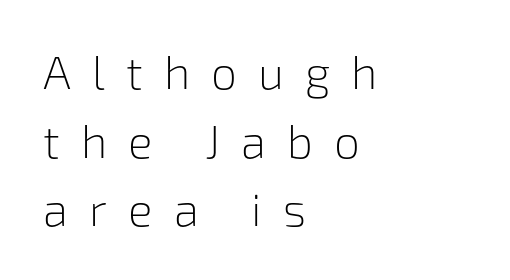
{"serif": "no", "italic": "no", "bold": "no", "weight": "light", "width": "normal", "stroke_contrast": "low", "x_height": "medium", "monospaced": "no", "underline": "no", "align": "left", "line_spacing": "normal", "line_spacing_ratio": 1.49, "letter_spacing": "wide", "letter_spacing_em": 0.46, "glyph_px": 46}
